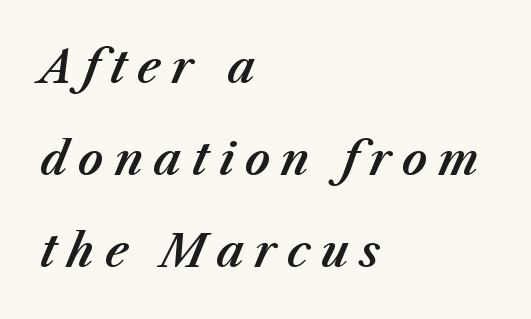
{"italic": "yes", "lean": "right", "slant_degrees": 23, "width": "normal", "stroke_contrast": "medium", "x_height": "medium", "monospaced": "no", "underline": "no", "align": "left", "line_spacing": "loose", "line_spacing_ratio": 2.09, "letter_spacing": "wide", "letter_spacing_em": 0.24, "glyph_px": 44}
